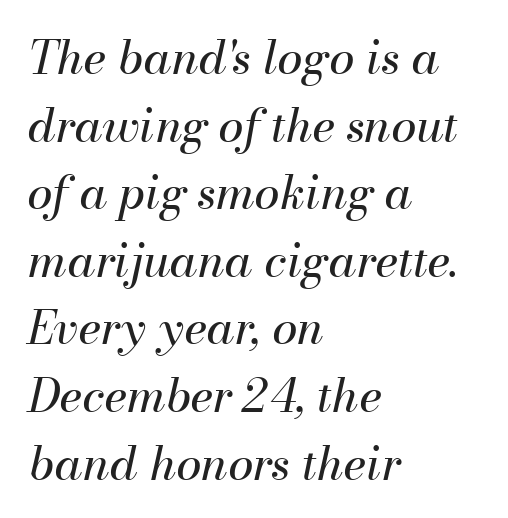
The image shows 46 px regular-weight type, italic (leaning right); set left-aligned, normal line spacing (1.47x), normal letter spacing, not underlined; medium stroke contrast and a small x-height.
